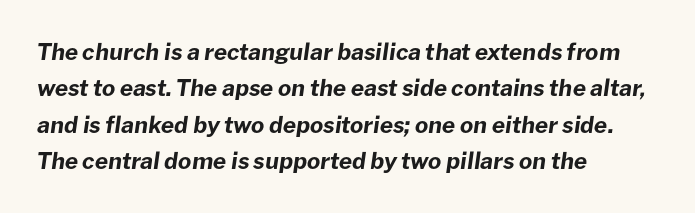
The image shows 23 px bold type, italic (leaning right); set left-aligned, normal line spacing (1.58x), normal letter spacing, not underlined.
